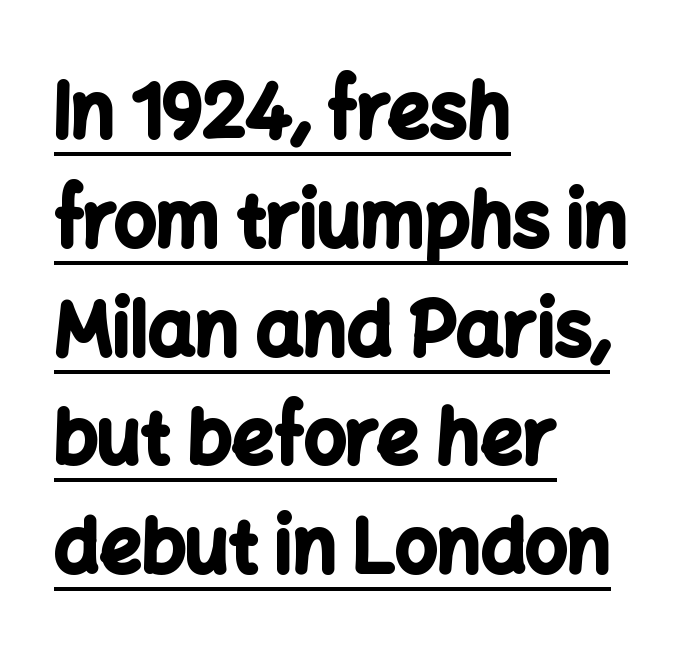
{"serif": "no", "italic": "no", "bold": "yes", "weight": "bold", "width": "normal", "stroke_contrast": "low", "x_height": "medium", "monospaced": "no", "underline": "yes", "align": "left", "line_spacing": "normal", "line_spacing_ratio": 1.47, "letter_spacing": "normal", "letter_spacing_em": 0.0, "glyph_px": 74}
